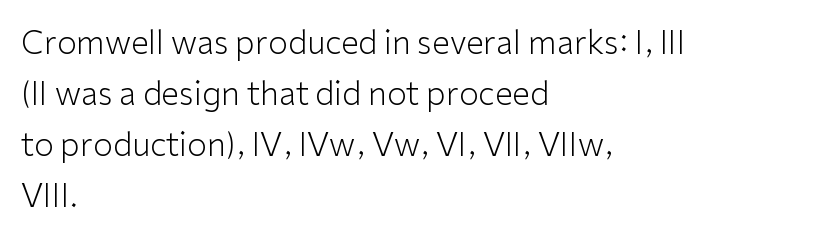
Letter spacing: default. The passage shown stacks its lines at a standard gap. Regarding serifs, this sample does without them. Caption: multi-line text, flush left, ragged right. The passage shown is typed in a proportional face where columns would drift.
